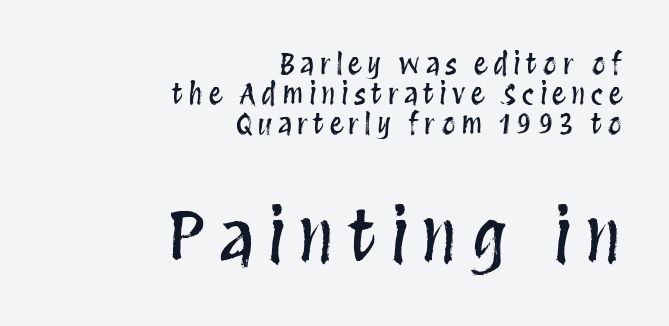
Proportional: the letters do not fall into vertical columns. A typesetter would call this leading minimal, almost set solid. The passage shown is not underscored anywhere. The type sits square on the baseline with zero lean. A student would notice the bottom passage is typeset larger than what precedes it.
